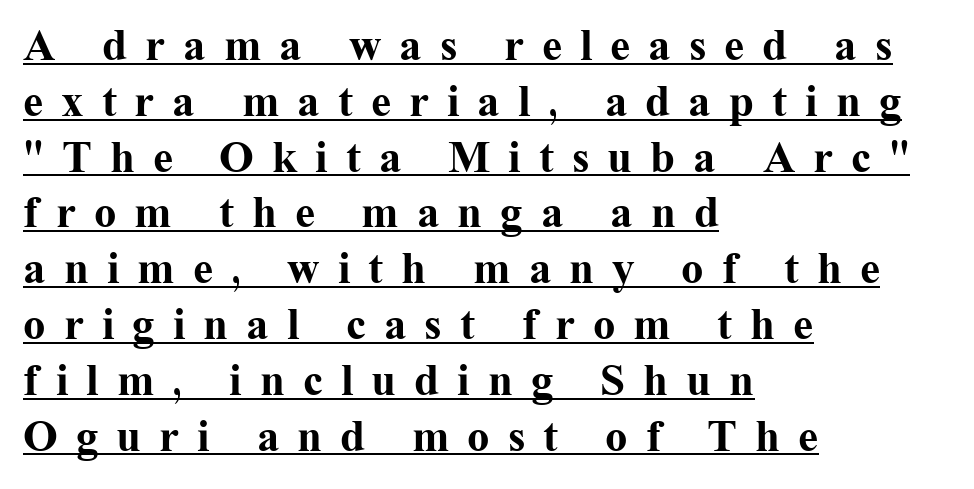
Short note: letters widely spaced. Compared with undecorated copy, this sample adds a rule below the words. Emphasis by weight is at full strength: bold. Stroke terminals: seriffed.
